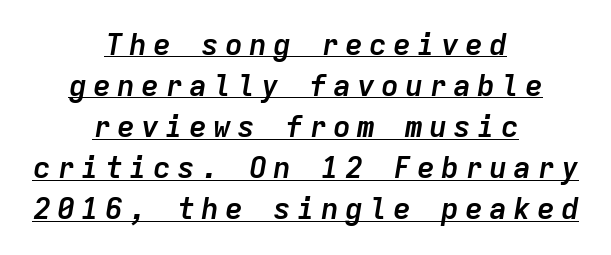
The image shows 30 px semibold type, italic (leaning right), monospaced; set centered, normal line spacing (1.37x), unusually wide letter spacing (+0.2 em), underlined; low stroke contrast and a medium x-height.
